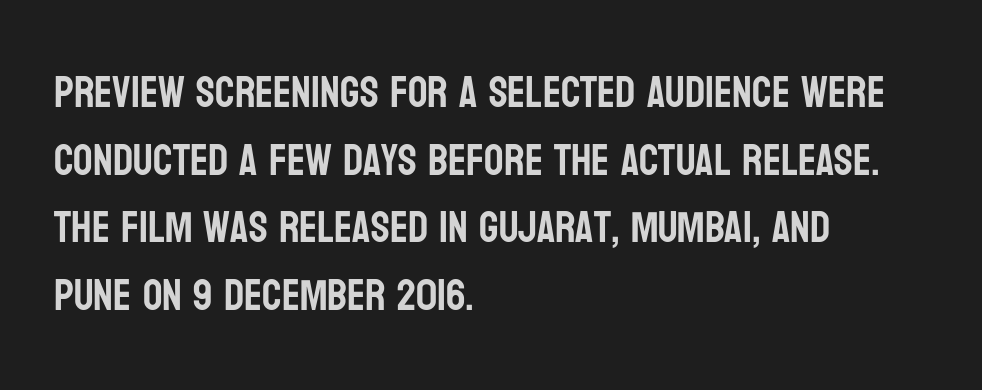
Q: Is the text italic (slanted)? A: No, it is upright.
Q: Is the typeface a serif or a sans-serif typeface? A: Sans-serif.
Q: Is the text underlined? A: No.
Q: How is the paragraph aligned? A: Left-aligned.
Q: Is the spacing between letters normal or unusually wide? A: Normal.
Q: Is the spacing between lines tight, normal or loose? A: Normal.
Q: Width (condensed, normal, or wide)? A: Condensed.
Q: Stroke contrast? A: Low.
Q: x-height? A: Large.
Q: Monospaced? A: No.
